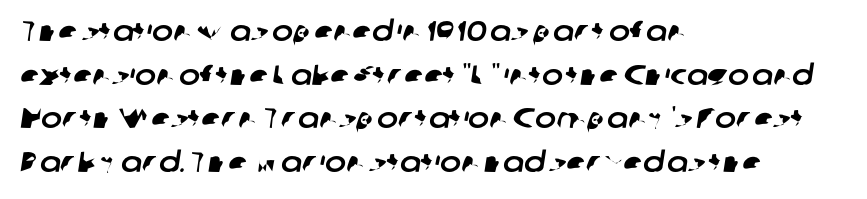
{"serif": "no", "width": "normal", "stroke_contrast": "low", "x_height": "medium", "monospaced": "no", "underline": "no", "align": "left", "line_spacing": "normal", "line_spacing_ratio": 1.56, "letter_spacing": "normal", "letter_spacing_em": 0.0, "glyph_px": 28}
